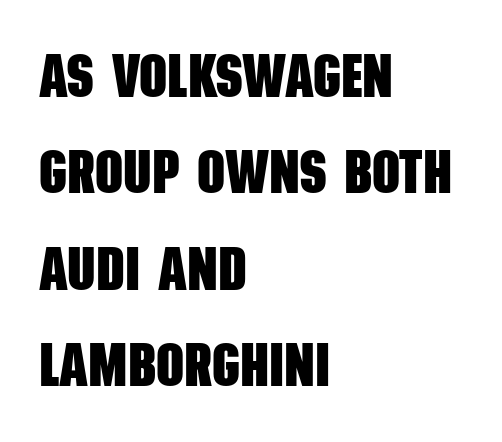
The image shows 61 px heavy, condensed sans-serif type; set left-aligned, normal line spacing (1.58x), normal letter spacing, not underlined; low stroke contrast and a large x-height.
